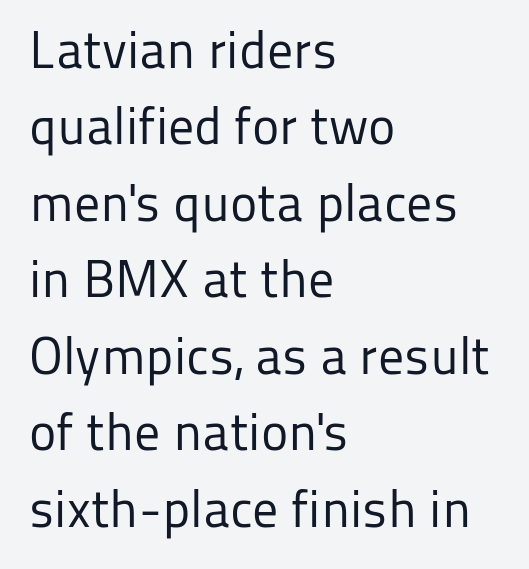
The lettering stays uniformly vertical, giving the passage a roman look. Stroke terminals: plain, sans-serif. Horizontal alignment here is leftward, the default for most running prose. Each word holds together tightly as a unit, with standard inter-letter gaps.
